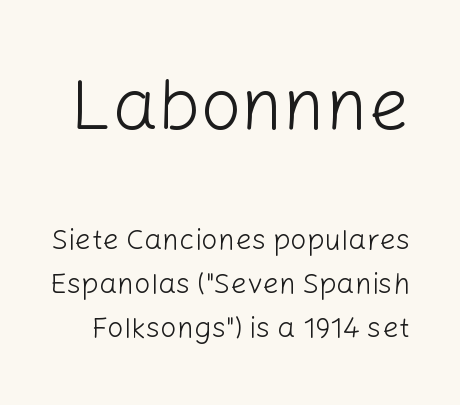
The specimen reads as upright at a glance. This rendering leaves character spacing at its baseline value. Which of the two is more prominent by size? The first, at the top. Character widths vary here, with narrow letters taking less room than wide ones.
